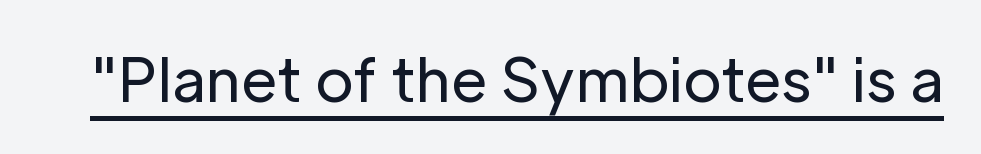
{"serif": "no", "italic": "no", "bold": "no", "weight": "regular", "width": "normal", "stroke_contrast": "low", "x_height": "medium", "monospaced": "no", "underline": "yes", "letter_spacing": "normal", "letter_spacing_em": 0.0, "glyph_px": 59}
